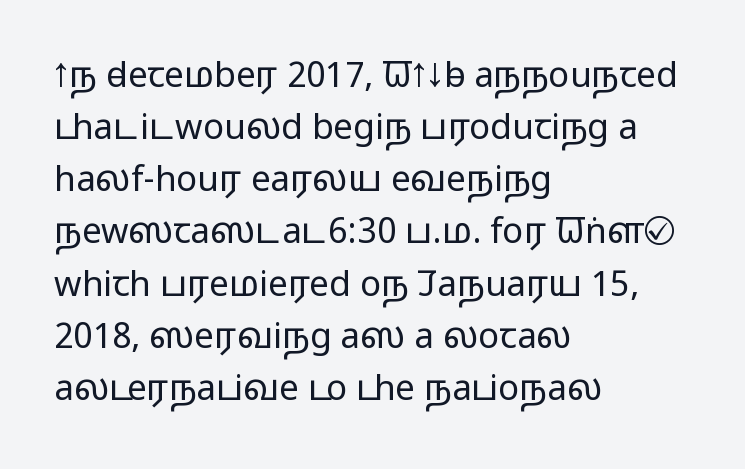
{"serif": "no", "italic": "no", "bold": "no", "weight": "light", "width": "wide", "stroke_contrast": "low", "x_height": "medium", "monospaced": "no", "underline": "no", "align": "left", "line_spacing": "normal", "line_spacing_ratio": 1.49, "letter_spacing": "normal", "letter_spacing_em": 0.0, "glyph_px": 35}
